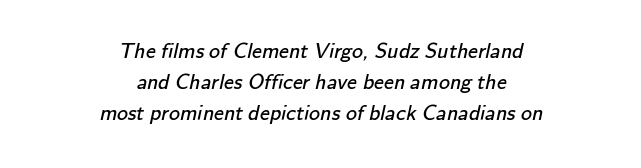
No word sits above an underline. The rendering positions every line midway between the sides. Vertically, the passage feels balanced, rows spaced as you'd expect. In terms of letterspacing, this is plain default setting.
